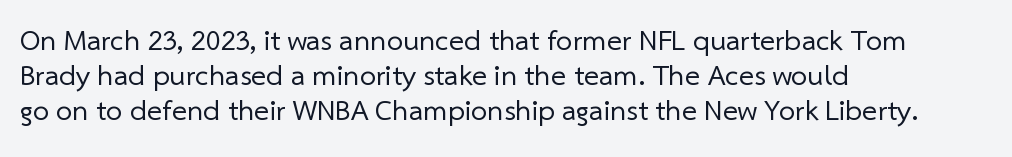
{"serif": "no", "bold": "no", "weight": "regular", "width": "normal", "stroke_contrast": "low", "x_height": "medium", "monospaced": "no", "underline": "no", "align": "left", "line_spacing_ratio": 1.21, "letter_spacing": "normal", "letter_spacing_em": 0.0, "glyph_px": 29}
